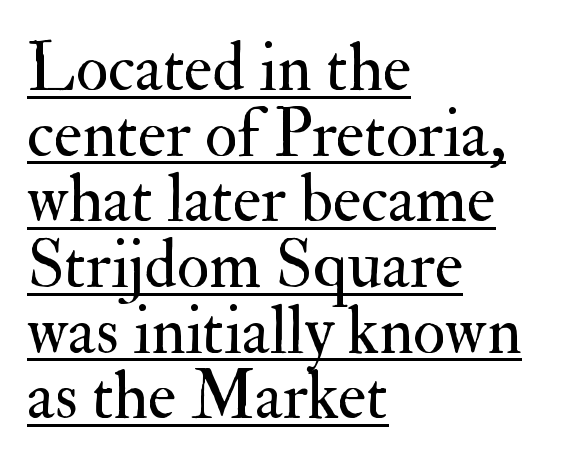
Q: Is the text bold? A: No.
Q: Is the text italic (slanted)? A: No, it is upright.
Q: Is the typeface a serif or a sans-serif typeface? A: Serif.
Q: Is the text underlined? A: Yes.
Q: How is the paragraph aligned? A: Left-aligned.
Q: Is the spacing between letters normal or unusually wide? A: Normal.
Q: Is the spacing between lines tight, normal or loose? A: Tight.
Q: Width (condensed, normal, or wide)? A: Normal.
Q: Stroke contrast? A: Medium.
Q: x-height? A: Small.
Q: Monospaced? A: No.
